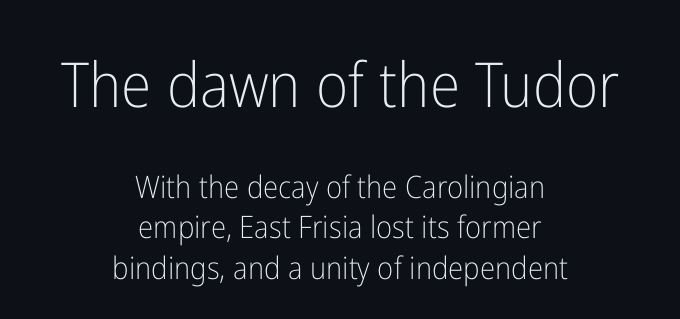
A student would notice the top passage is typeset larger than what follows. You could call the tracking neutral — neither tight nor loose. The lines sit at an ordinary, default distance from one another. The typography opts for an upright posture over an oblique one.
